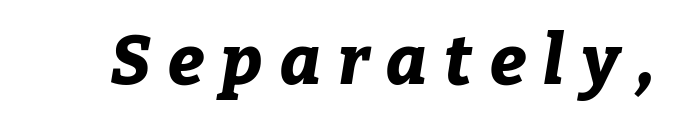
Glance below the letters and you will spot only blank space. The face used here has a pronounced slope to its letters. You could only call the tracking loose — the letters float apart. Looks like regular typesetting: each glyph gets only the width it needs.
